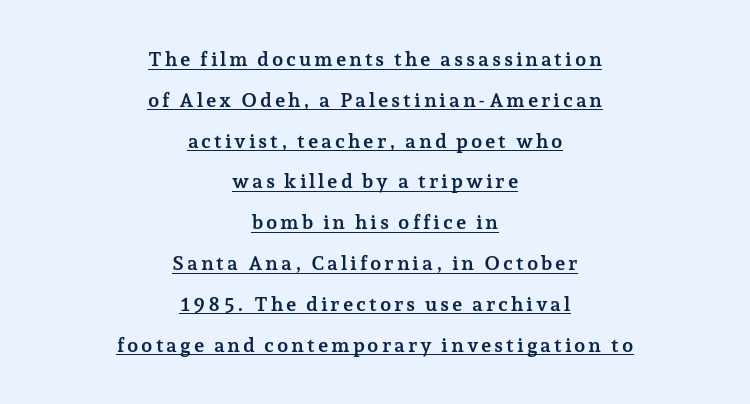
As a designer I'd log this as weight 700, bold. These lines were composed using upright roman letters. Descenders here cross a horizontal rule under the line. The whitespace from short lines is split evenly between both sides. Each new line begins a long way beneath the previous one.
